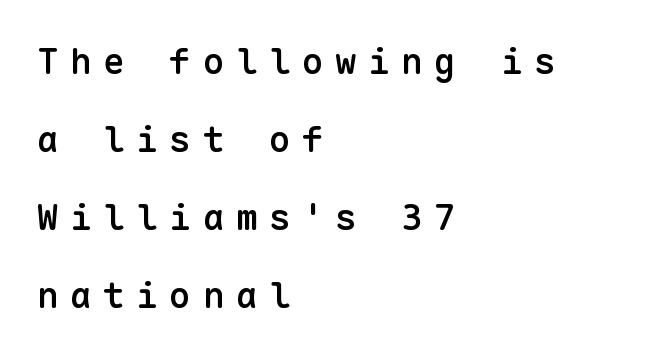
It's the straight-up-and-down kind of type. A great deal of white space separates one row of letters from the next. The font is running at a semibold setting, under full bold. These lines are rendered in a fixed-pitch font.
